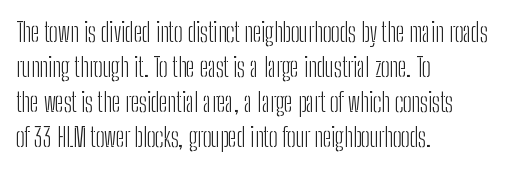
{"italic": "no", "bold": "no", "underline": "no", "align": "left", "line_spacing": "normal", "line_spacing_ratio": 1.34, "letter_spacing": "normal", "letter_spacing_em": 0.0, "glyph_px": 26}
